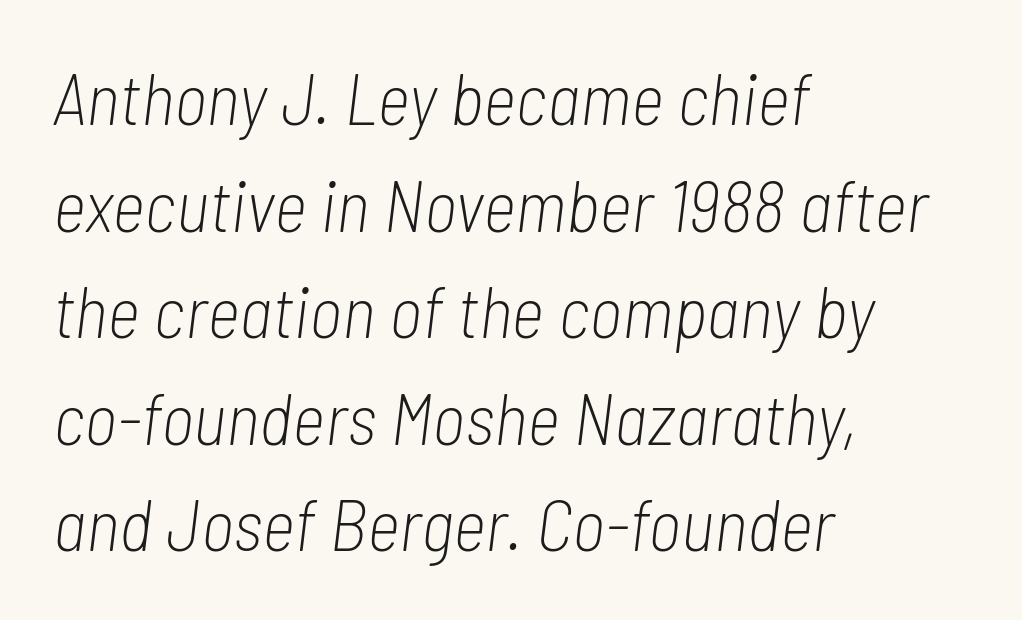
The image shows 72 px light, condensed type, italic (leaning right); set left-aligned, normal line spacing (1.48x), normal letter spacing, not underlined; low stroke contrast and a medium x-height.
